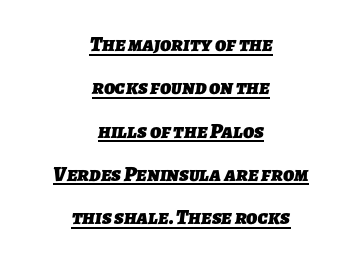
{"bold": "yes", "underline": "yes", "align": "center", "line_spacing": "loose", "line_spacing_ratio": 2.06, "letter_spacing": "normal", "letter_spacing_em": 0.0, "glyph_px": 21}
